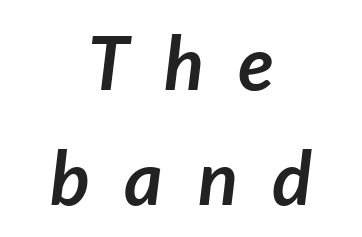
{"italic": "yes", "lean": "right", "slant_degrees": 7, "bold": "yes", "weight": "semibold", "width": "normal", "stroke_contrast": "low", "x_height": "medium", "monospaced": "no", "underline": "no", "align": "center", "line_spacing": "normal", "line_spacing_ratio": 1.55, "letter_spacing": "wide", "letter_spacing_em": 0.47, "glyph_px": 74}
